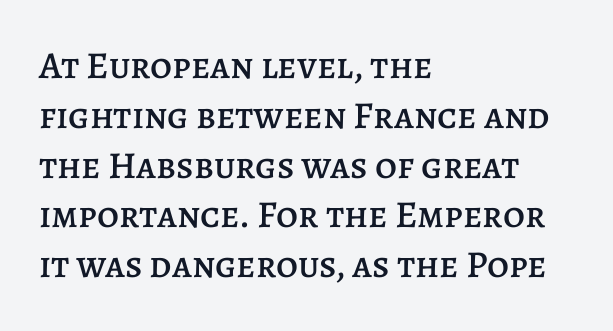
The passage shown has conventional tracking throughout. How would I describe the line gaps? Plain and ordinary. This sample is left-justified, so line endings fall wherever the words run out. The zone under the glyphs is completely vacant. Ascenders rise straight up at ninety degrees.
